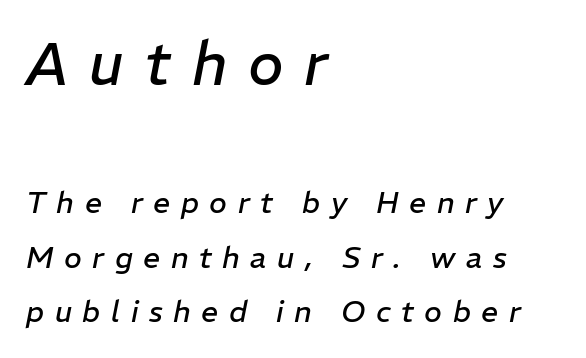
Q: Is the text bold? A: No.
Q: Is the text italic (slanted)? A: Yes, it leans right by about 11 degrees.
Q: Is the text underlined? A: No.
Q: How is the paragraph aligned? A: Left-aligned.
Q: Is the spacing between letters normal or unusually wide? A: Unusually wide.
Q: Which block of text is set in a larger size, the first (top) or the second (bottom)? A: The first (top) one.
Q: Width (condensed, normal, or wide)? A: Normal.
Q: Stroke contrast? A: Low.
Q: x-height? A: Medium.
Q: Monospaced? A: No.
